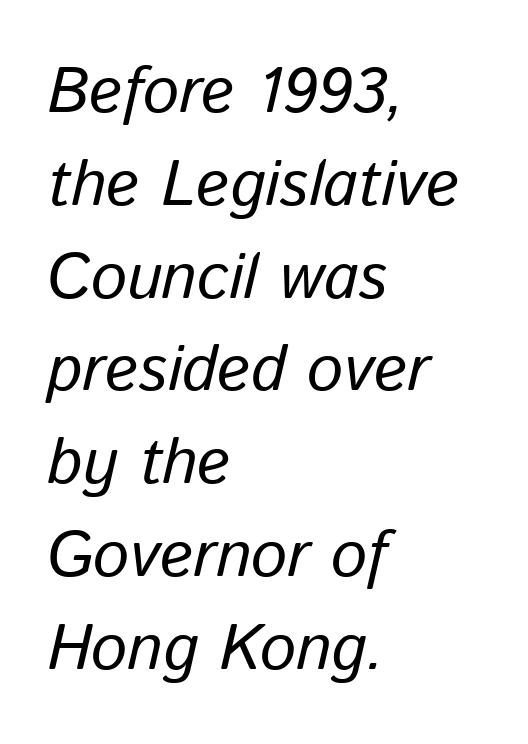
The image shows 64 px text type, italic (leaning right); set left-aligned, normal line spacing (1.45x), normal letter spacing, not underlined; low stroke contrast and a medium x-height.
